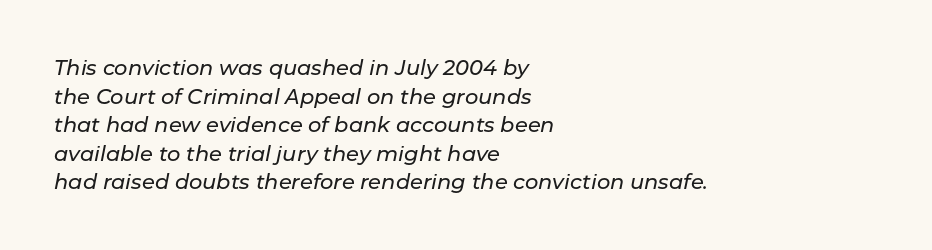
Spacing between characters is what you'd get straight out of the box. Nobody drew a line under any word here. If you measured baseline to baseline, you'd find a middling distance. Does the copy run flush right? No — it runs flush left. Slanted lettering throughout.
